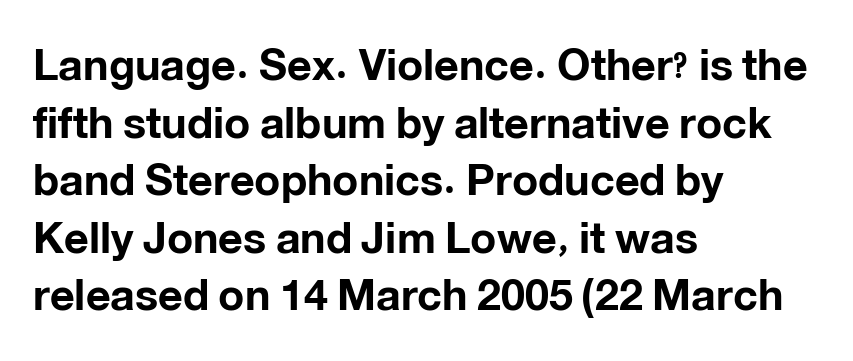
The image shows 43 px bold sans-serif type, upright; set left-aligned, normal line spacing (1.34x), normal letter spacing, not underlined; low stroke contrast and a medium x-height.
